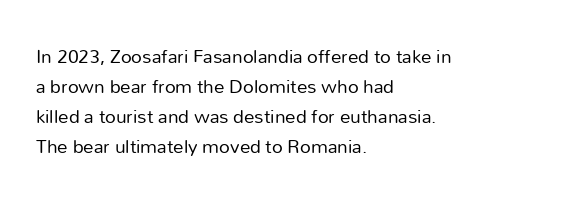
{"italic": "no", "bold": "no", "underline": "no", "align": "left", "line_spacing": "normal", "line_spacing_ratio": 1.43, "letter_spacing": "normal", "letter_spacing_em": 0.0, "glyph_px": 21}
